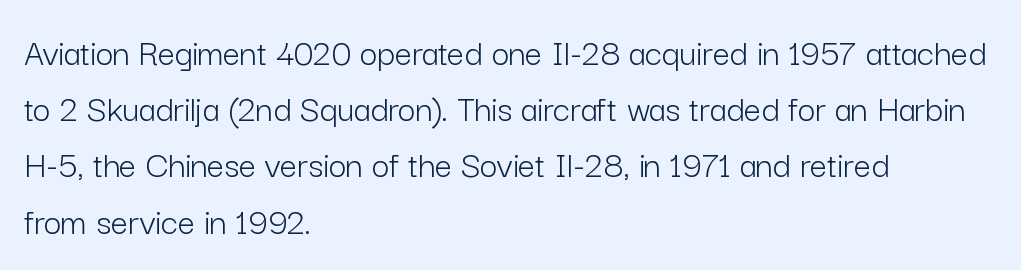
Q: Is the text bold? A: No.
Q: Is the text italic (slanted)? A: No, it is upright.
Q: Is the typeface a serif or a sans-serif typeface? A: Sans-serif.
Q: Is the text underlined? A: No.
Q: How is the paragraph aligned? A: Left-aligned.
Q: Is the spacing between letters normal or unusually wide? A: Normal.
Q: Is the spacing between lines tight, normal or loose? A: Normal.
Q: Width (condensed, normal, or wide)? A: Normal.
Q: Stroke contrast? A: Low.
Q: x-height? A: Medium.
Q: Monospaced? A: No.
